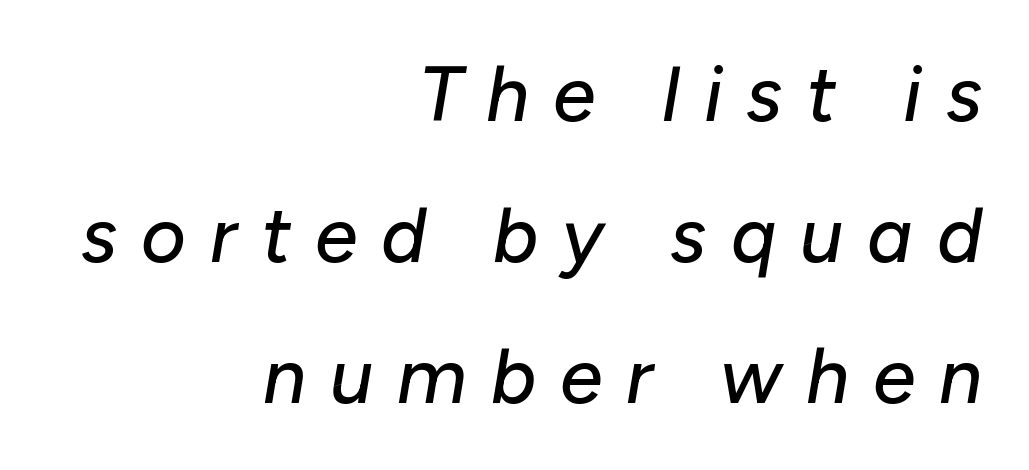
Q: Is the text italic (slanted)? A: Yes, it leans right by about 10 degrees.
Q: Is the text underlined? A: No.
Q: How is the paragraph aligned? A: Right-aligned.
Q: Is the spacing between letters normal or unusually wide? A: Unusually wide.
Q: Width (condensed, normal, or wide)? A: Normal.
Q: Stroke contrast? A: Low.
Q: x-height? A: Medium.
Q: Monospaced? A: No.
